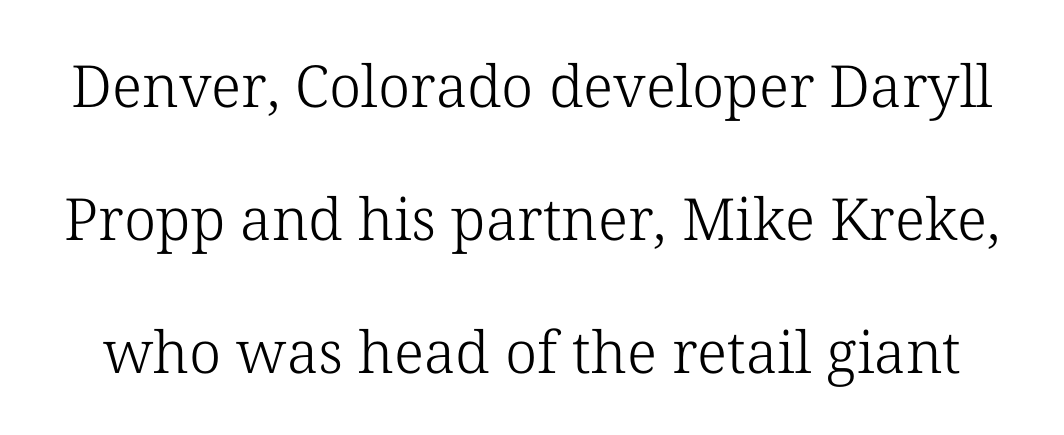
The image shows 58 px light serif type, upright; set loose line spacing (2.29x), normal letter spacing, not underlined; low stroke contrast and a medium x-height.
